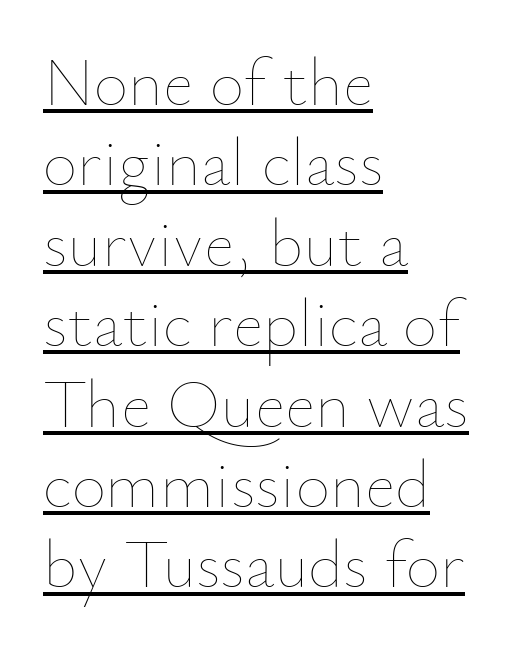
The letters stand straight up with perfectly vertical stems. Letters have the restrained weight of plain body copy at most. Do the characters align in a grid? No, the font is proportional. This is underlined copy, the kind a proofreader might mark for attention.
